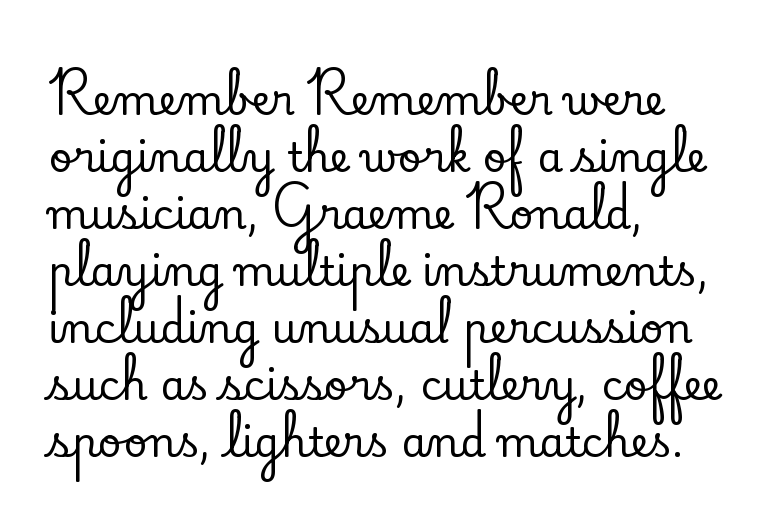
The passage shown is typeset with a serif family. Looks like regular typesetting: each glyph gets only the width it needs. The paragraph has a hard left edge and a soft right edge. Posture: upright roman.
